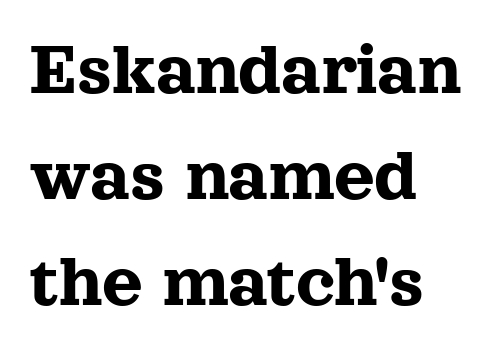
What kind of face is this? One with serifs. A typesetter would call this leading conventional body-copy spacing. Is this a fixed-width face? No — the glyphs have proportional, varying widths. This sample uses plain, unmodified letter spacing. Every stem runs plumb, perpendicular to the baseline. Left-aligned paragraph, ragged on the right.
